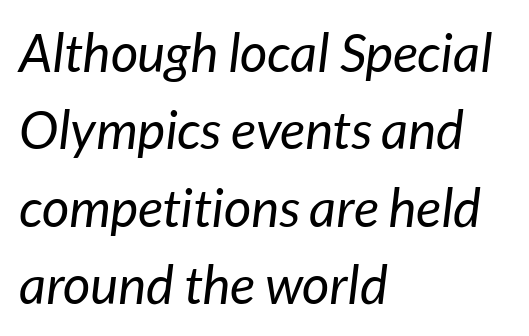
The image shows 53 px regular-weight type, italic (leaning right); set left-aligned, normal line spacing (1.46x), normal letter spacing, not underlined; low stroke contrast and a medium x-height.
